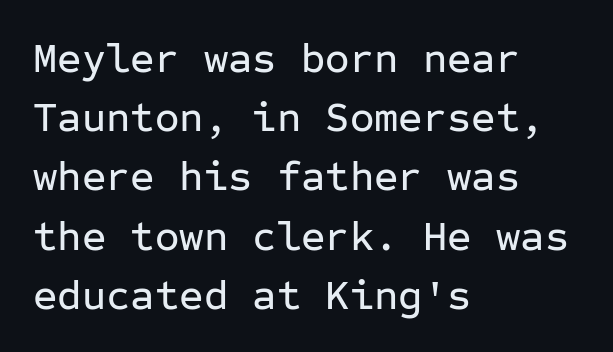
{"serif": "no", "italic": "no", "width": "normal", "stroke_contrast": "low", "x_height": "medium", "monospaced": "yes", "underline": "no", "align": "left", "line_spacing": "normal", "line_spacing_ratio": 1.41, "letter_spacing": "normal", "letter_spacing_em": 0.0, "glyph_px": 42}
